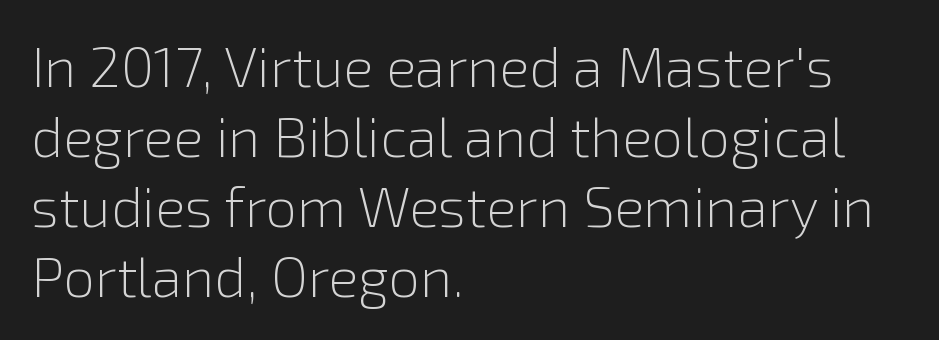
The leading is moderate, giving the passage an even texture. Ink coverage per letter is moderate at most. The face used here is a sans, in the tradition of grotesques and geometrics. The rendering keeps characters at their native spacing.
